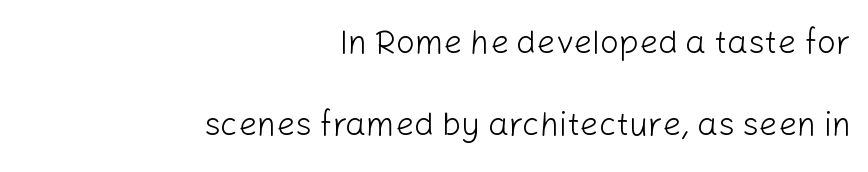
Q: Is the text bold? A: No.
Q: Is the text italic (slanted)? A: No, it is upright.
Q: Is the typeface a serif or a sans-serif typeface? A: Sans-serif.
Q: Is the text underlined? A: No.
Q: How is the paragraph aligned? A: Right-aligned.
Q: Is the spacing between letters normal or unusually wide? A: Normal.
Q: Is the spacing between lines tight, normal or loose? A: Loose.
Q: Width (condensed, normal, or wide)? A: Normal.
Q: Stroke contrast? A: Low.
Q: x-height? A: Medium.
Q: Monospaced? A: No.
